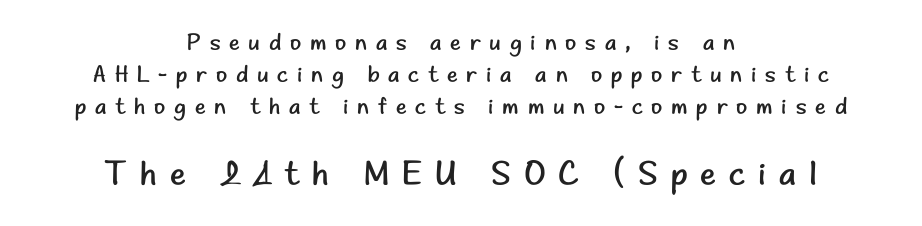
Q: Is the text bold? A: No.
Q: Is the text italic (slanted)? A: No, it is upright.
Q: Is the typeface a serif or a sans-serif typeface? A: Sans-serif.
Q: Is the text underlined? A: No.
Q: How is the paragraph aligned? A: Centered.
Q: Is the spacing between letters normal or unusually wide? A: Unusually wide.
Q: Is the spacing between lines tight, normal or loose? A: Normal.
Q: Which block of text is set in a larger size, the first (top) or the second (bottom)? A: The second (bottom) one.
Q: Width (condensed, normal, or wide)? A: Normal.
Q: Stroke contrast? A: Low.
Q: x-height? A: Small.
Q: Monospaced? A: No.
